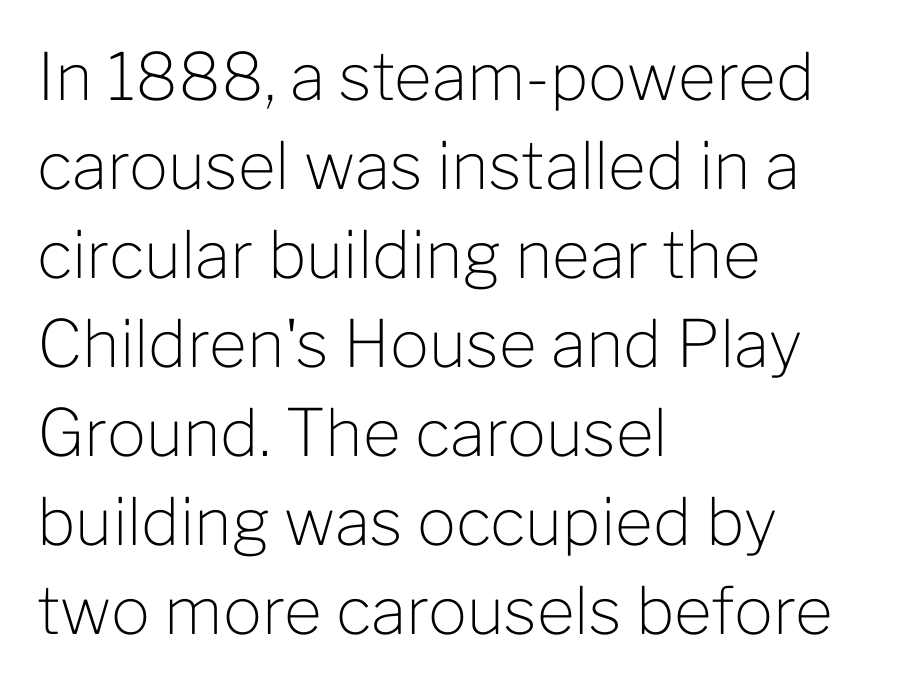
{"serif": "no", "italic": "no", "bold": "no", "weight": "light", "width": "normal", "stroke_contrast": "low", "x_height": "medium", "monospaced": "no", "underline": "no", "align": "left", "line_spacing": "normal", "line_spacing_ratio": 1.37, "letter_spacing": "normal", "letter_spacing_em": 0.0, "glyph_px": 65}
